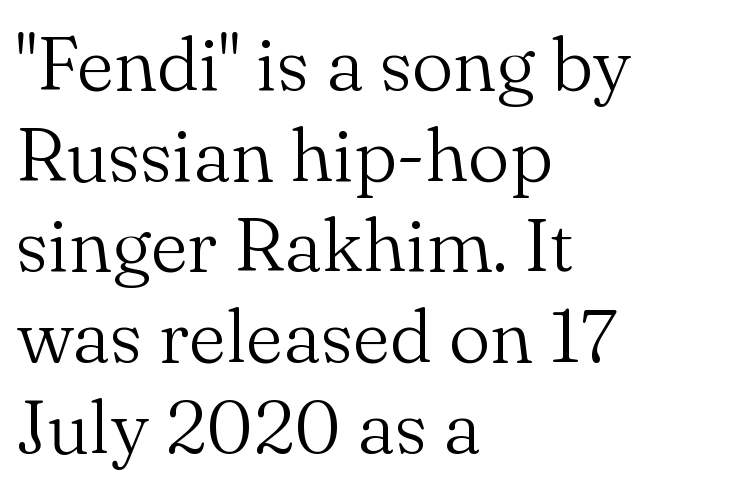
{"serif": "yes", "italic": "no", "bold": "no", "weight": "light", "width": "normal", "stroke_contrast": "medium", "x_height": "small", "monospaced": "no", "underline": "no", "align": "left", "line_spacing_ratio": 1.21, "letter_spacing": "normal", "letter_spacing_em": 0.0, "glyph_px": 75}
